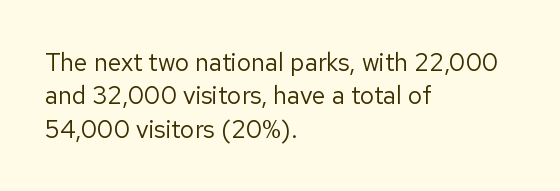
The image shows 25 px text type, upright; set left-aligned, normal line spacing (1.34x), normal letter spacing, not underlined.
